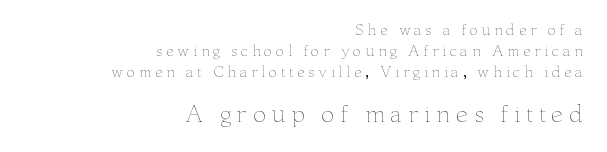
The string is rendered with underlining switched off. The passage shown has open, widely tracked lettering throughout. Compared with typical paragraphs, the rows here are spaced about the same. The ragged edge is on the left, which tells us the setting is flush right. Counters stay open thanks to moderate or lighter strokes.
